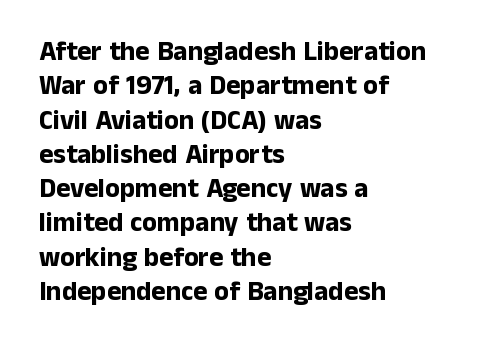
The image shows 27 px bold type, upright; set left-aligned, normal line spacing (1.27x), normal letter spacing, not underlined.
